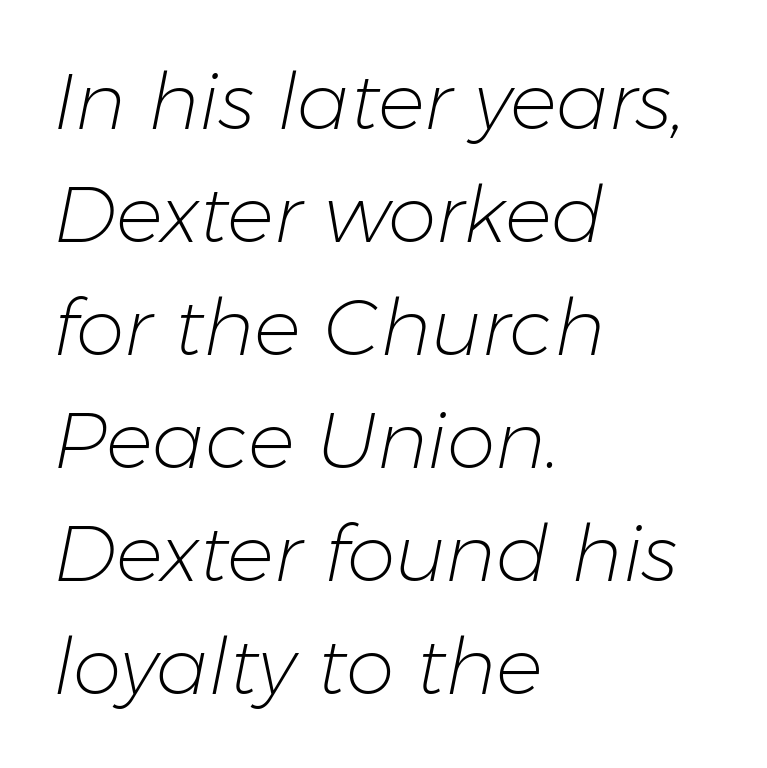
{"italic": "yes", "lean": "right", "slant_degrees": 11, "bold": "no", "weight": "light", "width": "normal", "stroke_contrast": "low", "x_height": "medium", "monospaced": "no", "underline": "no", "align": "left", "line_spacing": "normal", "line_spacing_ratio": 1.45, "letter_spacing": "normal", "letter_spacing_em": 0.0, "glyph_px": 78}
